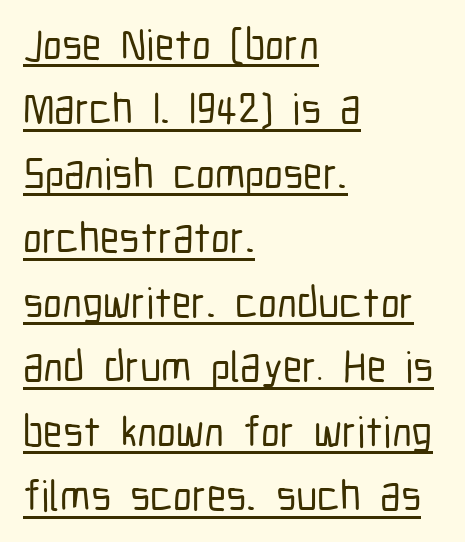
{"serif": "no", "italic": "no", "width": "condensed", "stroke_contrast": "low", "x_height": "medium", "monospaced": "no", "underline": "yes", "align": "left", "line_spacing": "normal", "line_spacing_ratio": 1.5, "letter_spacing": "normal", "letter_spacing_em": 0.0, "glyph_px": 43}
